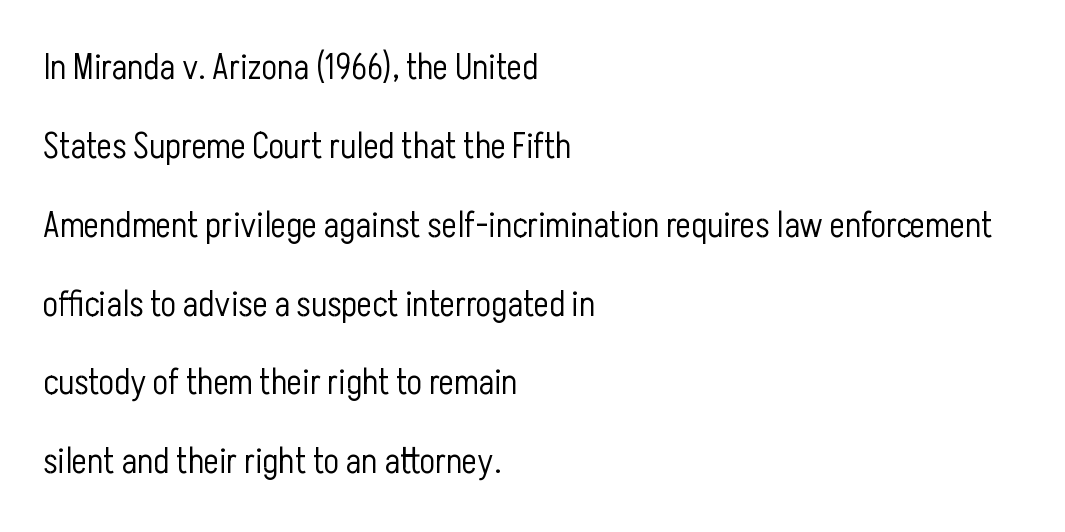
Q: Is the text bold? A: No.
Q: Is the text italic (slanted)? A: No, it is upright.
Q: Is the typeface a serif or a sans-serif typeface? A: Sans-serif.
Q: Is the text underlined? A: No.
Q: How is the paragraph aligned? A: Left-aligned.
Q: Is the spacing between letters normal or unusually wide? A: Normal.
Q: Is the spacing between lines tight, normal or loose? A: Loose.
Q: Width (condensed, normal, or wide)? A: Condensed.
Q: Stroke contrast? A: Low.
Q: x-height? A: Medium.
Q: Monospaced? A: No.
